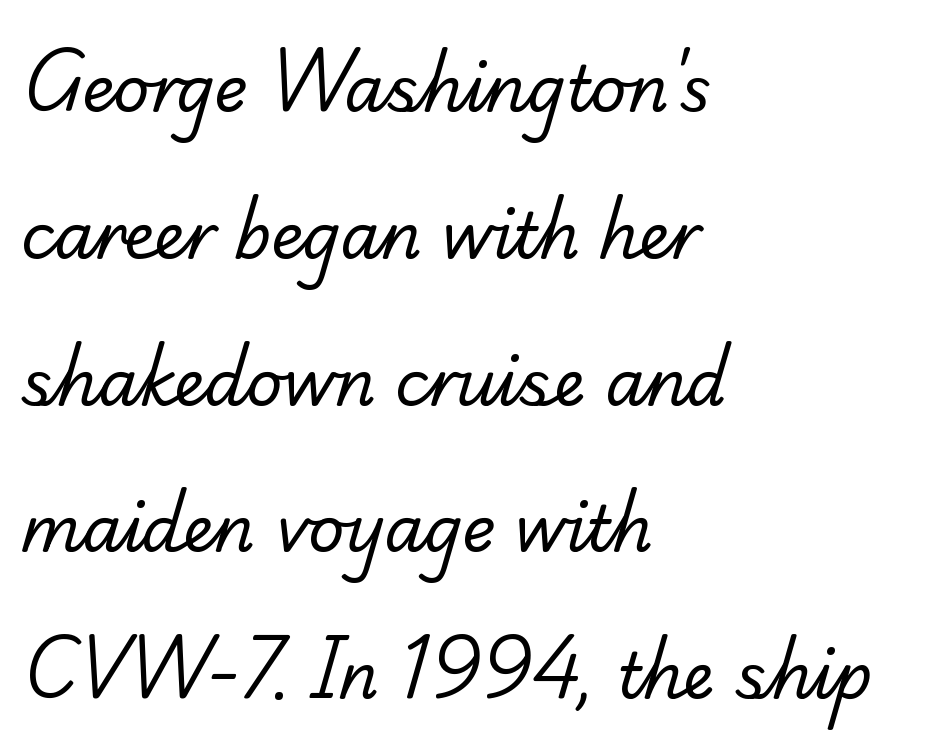
Glance below the letters and you will spot only blank space. The rendering keeps characters at their native spacing. The passage shown is typed in a proportional face where columns would drift. No heavy texture on the line: the type isn't bold. The typeface chosen for these lines features serifs.
